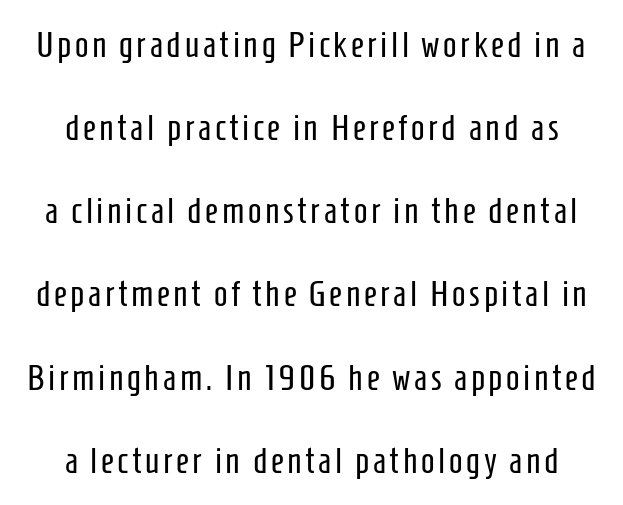
{"serif": "no", "italic": "no", "bold": "no", "weight": "regular", "width": "condensed", "stroke_contrast": "low", "x_height": "medium", "monospaced": "no", "underline": "no", "line_spacing": "loose", "line_spacing_ratio": 2.31, "glyph_px": 36}
